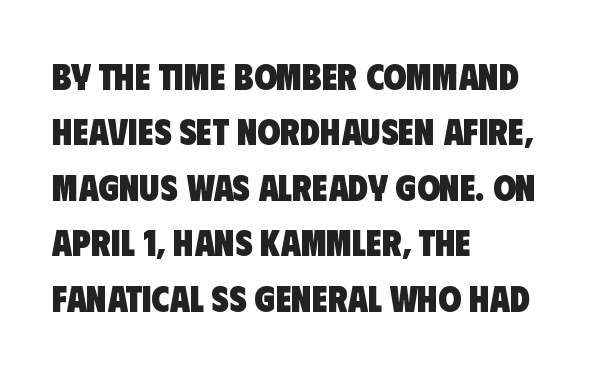
The image shows 37 px heavy, condensed sans-serif type; set left-aligned, normal line spacing (1.5x), normal letter spacing, not underlined; low stroke contrast and a large x-height.
